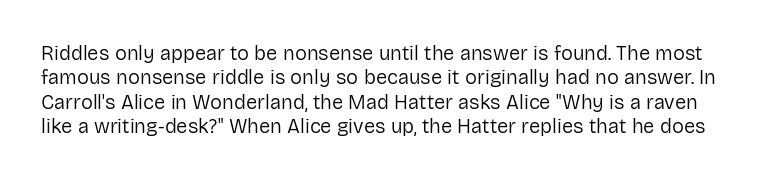
{"italic": "no", "bold": "no", "underline": "no", "line_spacing_ratio": 1.22, "letter_spacing": "normal", "letter_spacing_em": 0.0, "glyph_px": 20}
